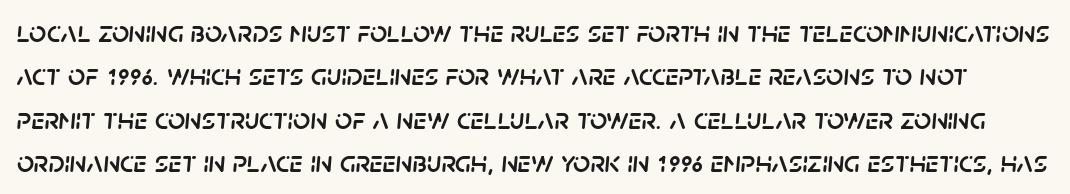
Q: Is the text italic (slanted)? A: Yes, it leans right by about 5 degrees.
Q: Is the text underlined? A: No.
Q: Is the spacing between letters normal or unusually wide? A: Normal.
Q: Is the spacing between lines tight, normal or loose? A: Normal.
Q: Width (condensed, normal, or wide)? A: Normal.
Q: Stroke contrast? A: Low.
Q: x-height? A: Large.
Q: Monospaced? A: No.
